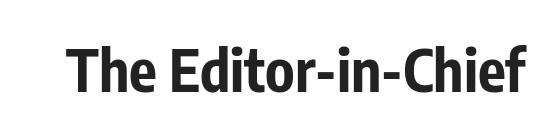
{"serif": "no", "italic": "no", "bold": "yes", "weight": "bold", "width": "condensed", "stroke_contrast": "low", "x_height": "medium", "monospaced": "no", "underline": "no", "letter_spacing": "normal", "letter_spacing_em": 0.0, "glyph_px": 58}
